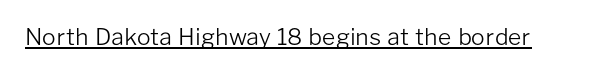
{"italic": "no", "bold": "no", "underline": "yes", "letter_spacing": "normal", "letter_spacing_em": 0.0, "glyph_px": 23}
